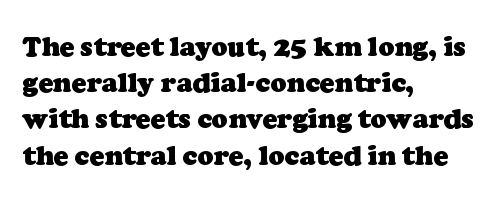
Q: Is the text bold? A: Yes.
Q: Is the text underlined? A: No.
Q: How is the paragraph aligned? A: Left-aligned.
Q: Is the spacing between letters normal or unusually wide? A: Normal.
Q: Is the spacing between lines tight, normal or loose? A: Normal.
